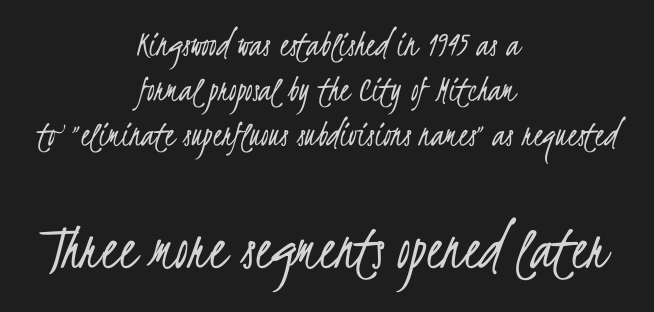
{"serif": "no", "bold": "no", "weight": "light", "width": "condensed", "stroke_contrast": "low", "x_height": "small", "monospaced": "no", "underline": "no", "align": "center", "line_spacing_ratio": 1.18, "letter_spacing": "normal", "letter_spacing_em": 0.0, "larger_block": "second", "size_ratio": 1.74, "glyph_px": 66}
